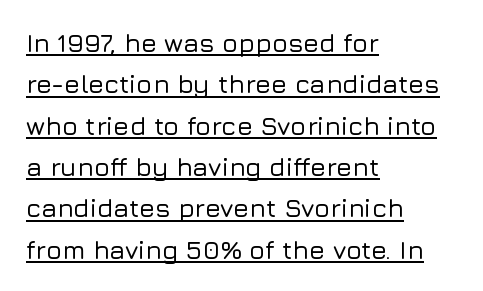
{"italic": "no", "underline": "yes", "align": "left", "line_spacing": "normal", "line_spacing_ratio": 1.59, "letter_spacing": "normal", "letter_spacing_em": 0.0, "glyph_px": 26}
